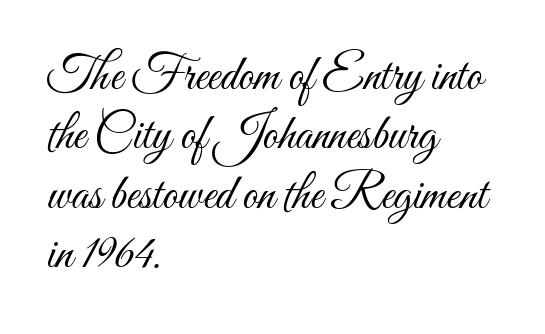
Q: Is the text bold? A: No.
Q: Is the text italic (slanted)? A: Yes.
Q: Is the text underlined? A: No.
Q: How is the paragraph aligned? A: Left-aligned.
Q: Is the spacing between letters normal or unusually wide? A: Normal.
Q: Width (condensed, normal, or wide)? A: Condensed.
Q: Stroke contrast? A: Medium.
Q: x-height? A: Small.
Q: Monospaced? A: No.
